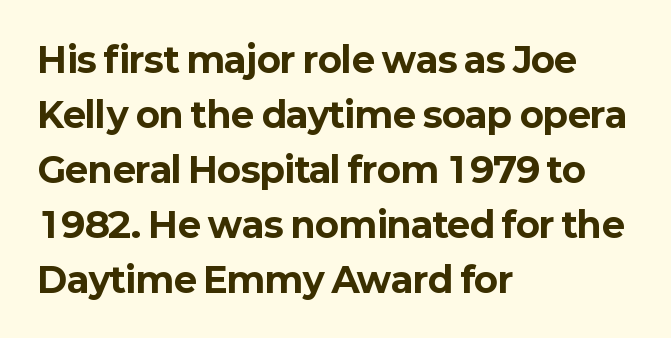
The face used here is a sans, in the tradition of grotesques and geometrics. Ordinary non-slanted type is in use. Character widths vary here, with narrow letters taking less room than wide ones. The strokes are fattened all the way to bold. Regarding leading, the lines here are spaced in the standard way.
